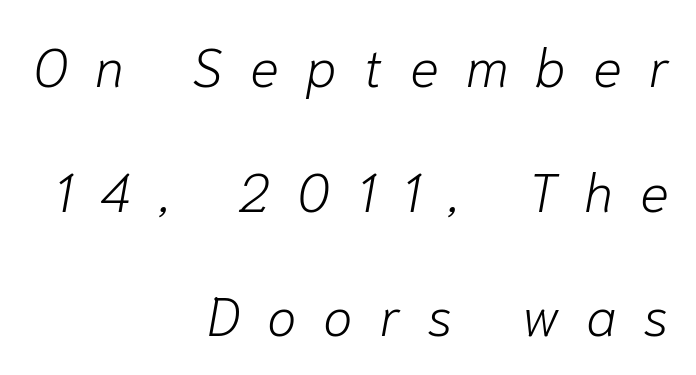
Q: Is the text bold? A: No.
Q: Is the text italic (slanted)? A: Yes, it leans right by about 10 degrees.
Q: Is the text underlined? A: No.
Q: How is the paragraph aligned? A: Right-aligned.
Q: Is the spacing between letters normal or unusually wide? A: Unusually wide.
Q: Is the spacing between lines tight, normal or loose? A: Loose.
Q: Width (condensed, normal, or wide)? A: Normal.
Q: Stroke contrast? A: Low.
Q: x-height? A: Medium.
Q: Monospaced? A: No.
